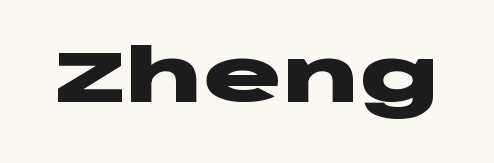
Q: Is the text bold? A: Yes.
Q: Is the text italic (slanted)? A: No, it is upright.
Q: Is the typeface a serif or a sans-serif typeface? A: Sans-serif.
Q: Is the text underlined? A: No.
Q: Is the spacing between letters normal or unusually wide? A: Normal.
Q: Width (condensed, normal, or wide)? A: Wide.
Q: Stroke contrast? A: Low.
Q: x-height? A: Large.
Q: Monospaced? A: No.
